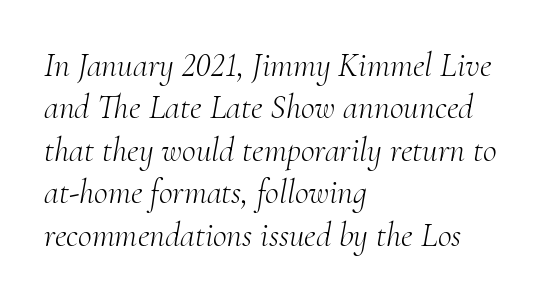
The image shows 34 px light serif type, italic (leaning right); set left-aligned, normal line spacing (1.25x), normal letter spacing, not underlined; medium stroke contrast and a small x-height.
